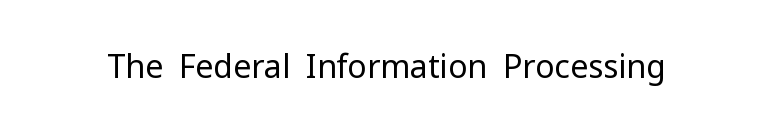
The image shows 32 px regular-weight sans-serif type, upright; set normal letter spacing, not underlined; low stroke contrast and a medium x-height.
